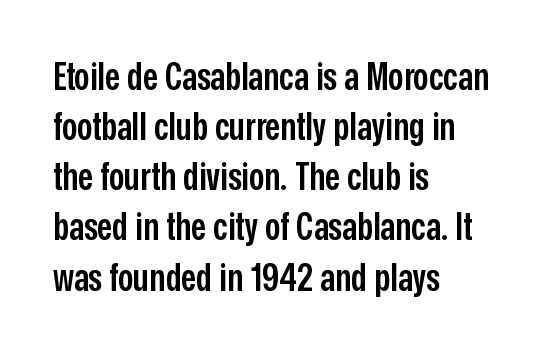
The image shows 38 px semibold, condensed sans-serif type, upright; set left-aligned, normal line spacing (1.32x), normal letter spacing, not underlined; low stroke contrast and a medium x-height.
